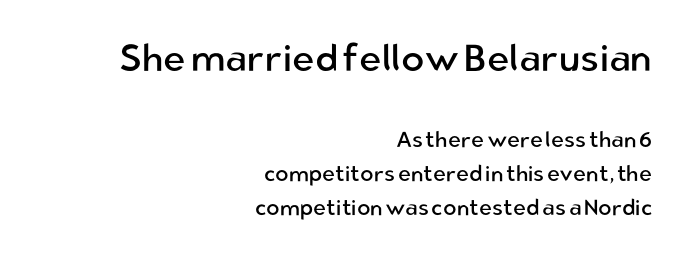
{"serif": "no", "italic": "no", "bold": "no", "weight": "regular", "width": "normal", "stroke_contrast": "low", "x_height": "medium", "monospaced": "no", "underline": "no", "align": "right", "line_spacing": "normal", "line_spacing_ratio": 1.55, "letter_spacing": "normal", "letter_spacing_em": 0.0, "larger_block": "first", "size_ratio": 1.73, "glyph_px": 38}
